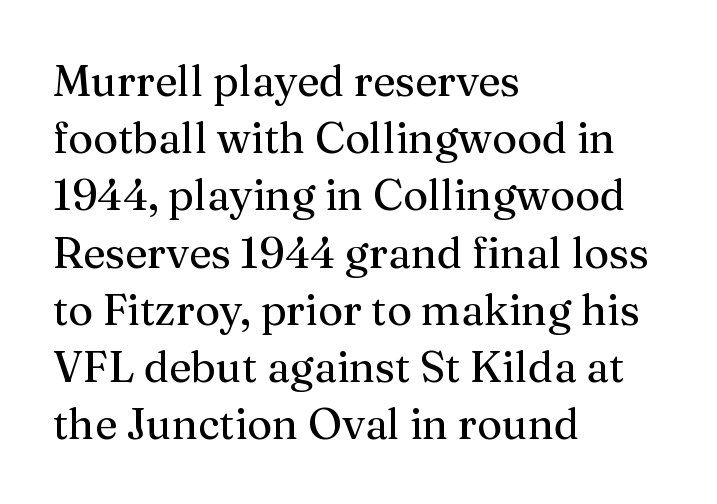
Q: Is the text bold? A: No.
Q: Is the text italic (slanted)? A: No, it is upright.
Q: Is the typeface a serif or a sans-serif typeface? A: Serif.
Q: Is the text underlined? A: No.
Q: How is the paragraph aligned? A: Left-aligned.
Q: Is the spacing between letters normal or unusually wide? A: Normal.
Q: Is the spacing between lines tight, normal or loose? A: Normal.
Q: Width (condensed, normal, or wide)? A: Normal.
Q: Stroke contrast? A: Medium.
Q: x-height? A: Medium.
Q: Monospaced? A: No.
